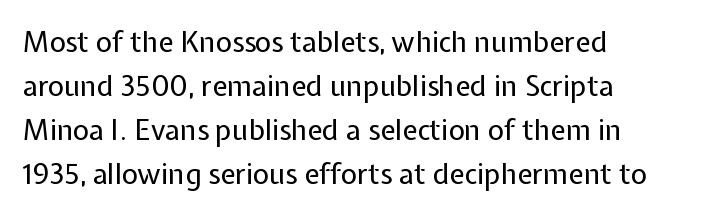
Q: Is the text bold? A: No.
Q: Is the text italic (slanted)? A: No, it is upright.
Q: Is the typeface a serif or a sans-serif typeface? A: Sans-serif.
Q: Is the text underlined? A: No.
Q: How is the paragraph aligned? A: Left-aligned.
Q: Is the spacing between letters normal or unusually wide? A: Normal.
Q: Is the spacing between lines tight, normal or loose? A: Normal.
Q: Width (condensed, normal, or wide)? A: Normal.
Q: Stroke contrast? A: Low.
Q: x-height? A: Medium.
Q: Monospaced? A: No.
